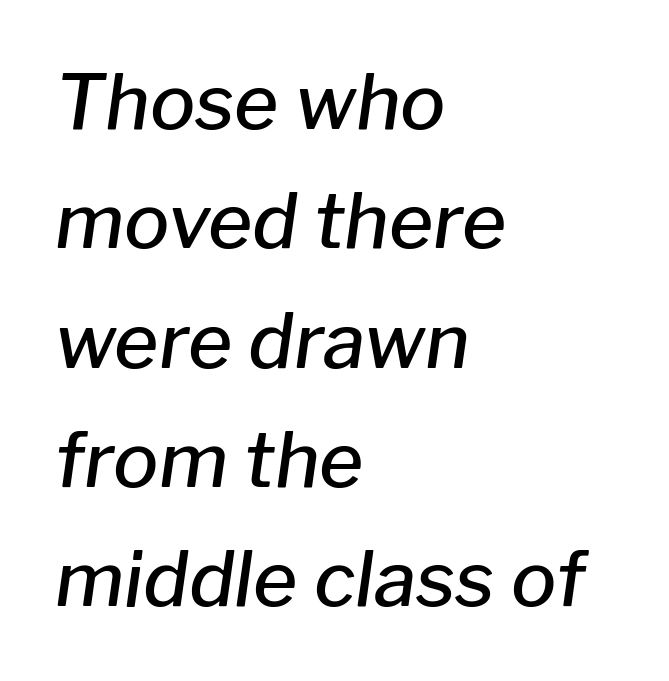
The image shows 76 px semibold type, italic (leaning right); set left-aligned, normal line spacing (1.57x), normal letter spacing, not underlined; low stroke contrast and a medium x-height.
